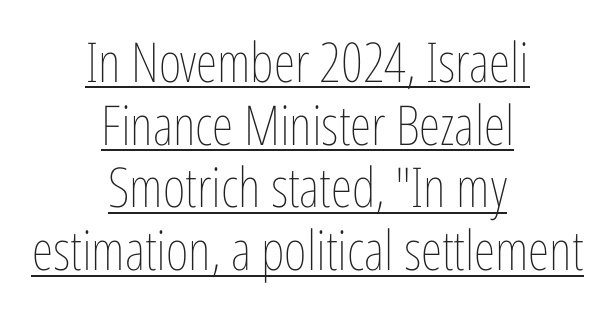
Q: Is the text bold? A: No.
Q: Is the text italic (slanted)? A: No, it is upright.
Q: Is the text underlined? A: Yes.
Q: How is the paragraph aligned? A: Centered.
Q: Is the spacing between letters normal or unusually wide? A: Normal.
Q: Is the spacing between lines tight, normal or loose? A: Tight.
Q: Width (condensed, normal, or wide)? A: Condensed.
Q: Stroke contrast? A: Low.
Q: x-height? A: Medium.
Q: Monospaced? A: No.
